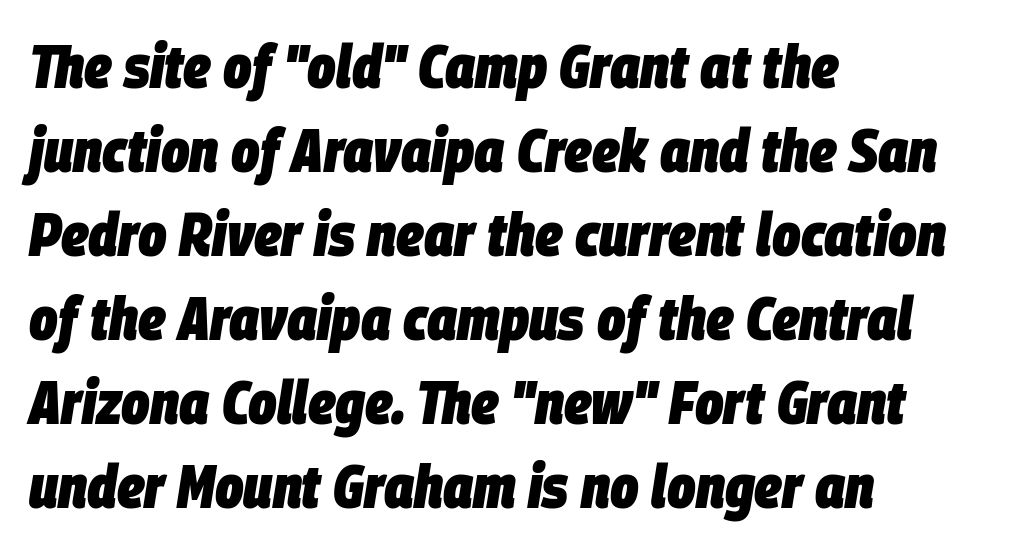
The tracking reads as untouched default to a designer's eye. Rows of type keep a routine distance in the vertical direction. Clear beneath every line of the passage. A typesetter would mark this as italic. Is this a fixed-width face? No — the glyphs have proportional, varying widths. Visually the block forms a straight wall on the left and a jagged coastline on the right.
